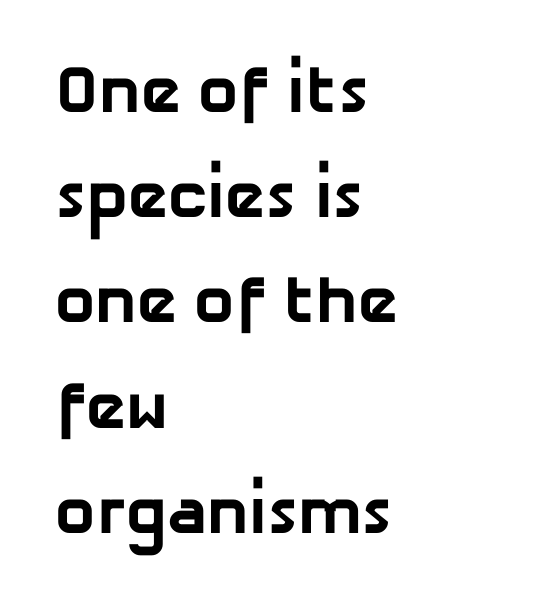
The image shows 67 px bold sans-serif type; set left-aligned, normal line spacing (1.57x), normal letter spacing, not underlined; low stroke contrast and a medium x-height.
